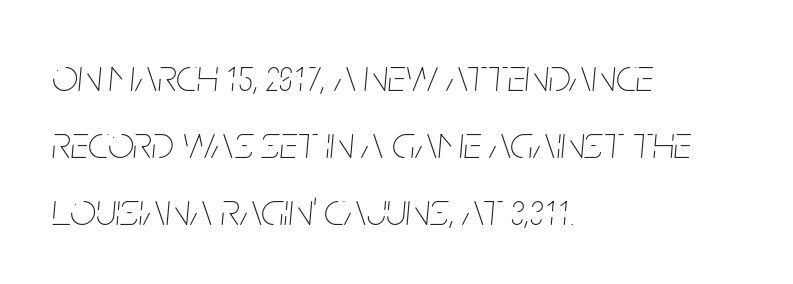
The image shows 46 px thin, condensed type, italic (leaning right); set left-aligned, normal line spacing (1.46x), normal letter spacing, not underlined; low stroke contrast and a large x-height.
